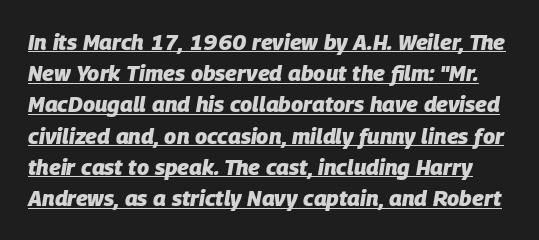
Q: Is the text bold? A: Yes.
Q: Is the text italic (slanted)? A: Yes, it leans right by about 9 degrees.
Q: Is the text underlined? A: Yes.
Q: Is the spacing between letters normal or unusually wide? A: Normal.
Q: Is the spacing between lines tight, normal or loose? A: Normal.
